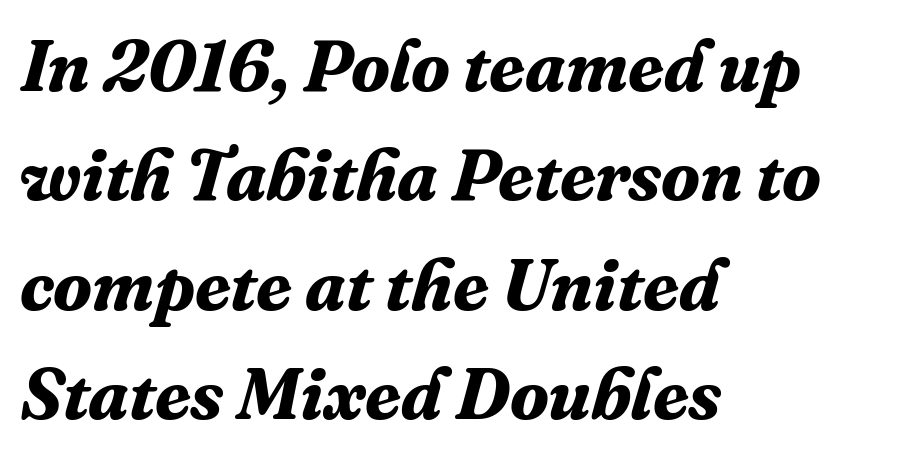
The image shows 72 px bold serif type, italic (leaning right); set left-aligned, normal line spacing (1.52x), normal letter spacing, not underlined; medium stroke contrast and a medium x-height.
